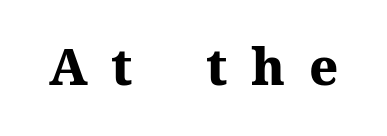
The image shows 50 px heavy serif type, upright; set unusually wide letter spacing (+0.48 em), not underlined; medium stroke contrast and a medium x-height.
